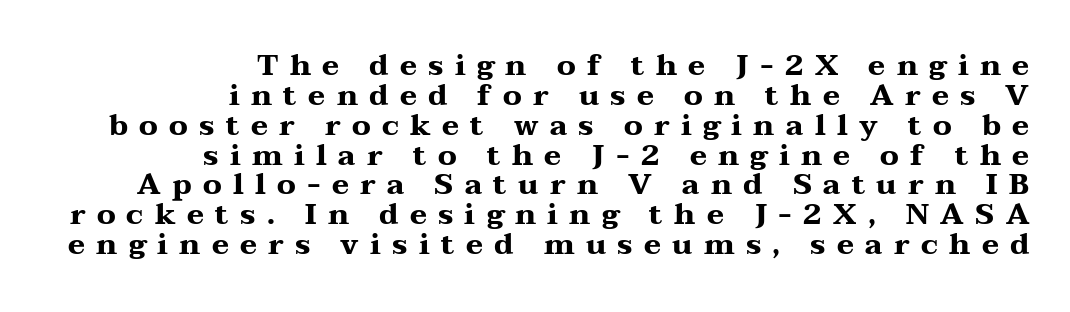
{"serif": "yes", "italic": "no", "bold": "yes", "weight": "heavy", "width": "wide", "stroke_contrast": "medium", "x_height": "medium", "monospaced": "no", "underline": "no", "align": "right", "line_spacing": "tight", "line_spacing_ratio": 1.03, "letter_spacing": "wide", "letter_spacing_em": 0.39, "glyph_px": 29}
